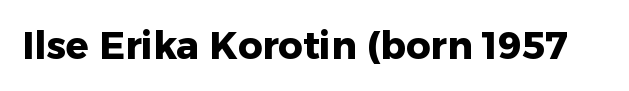
The image shows 38 px heavy sans-serif type, upright; set normal letter spacing, not underlined; low stroke contrast and a medium x-height.
